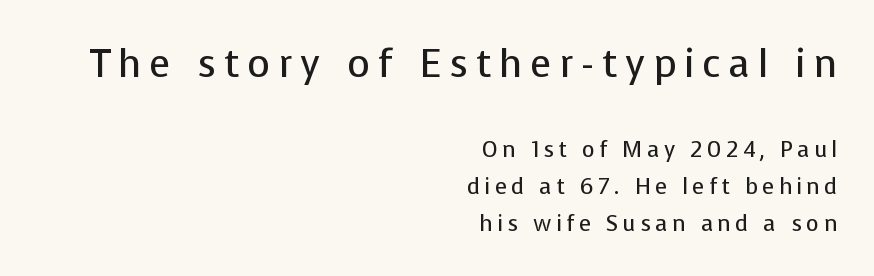
A student would call this right alignment; a typographer would say flush right, rag left. Quick note: not italic, upright. The leading is moderate, giving the passage an even texture. You could not count columns in this text — the font is proportionally spaced.
